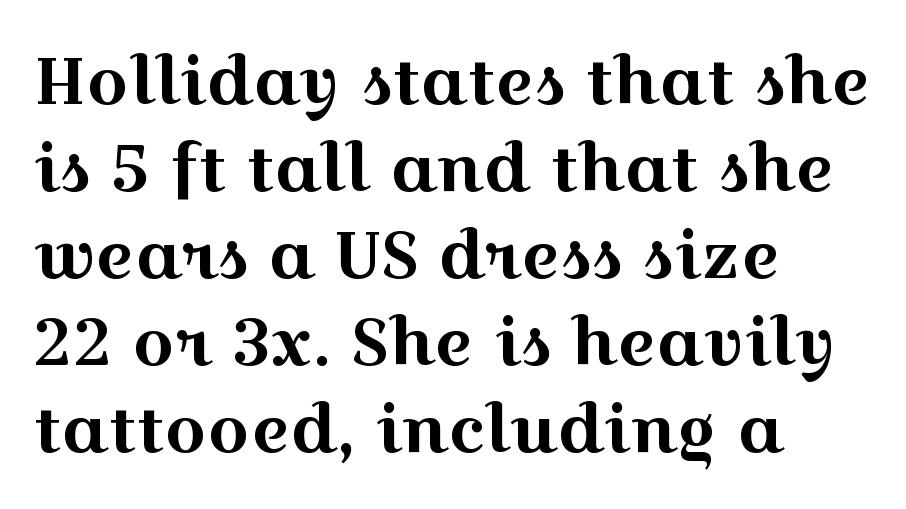
{"serif": "yes", "italic": "no", "width": "wide", "x_height": "medium", "monospaced": "no", "underline": "no", "align": "left", "line_spacing": "normal", "line_spacing_ratio": 1.32, "letter_spacing": "normal", "letter_spacing_em": 0.0, "glyph_px": 66}
